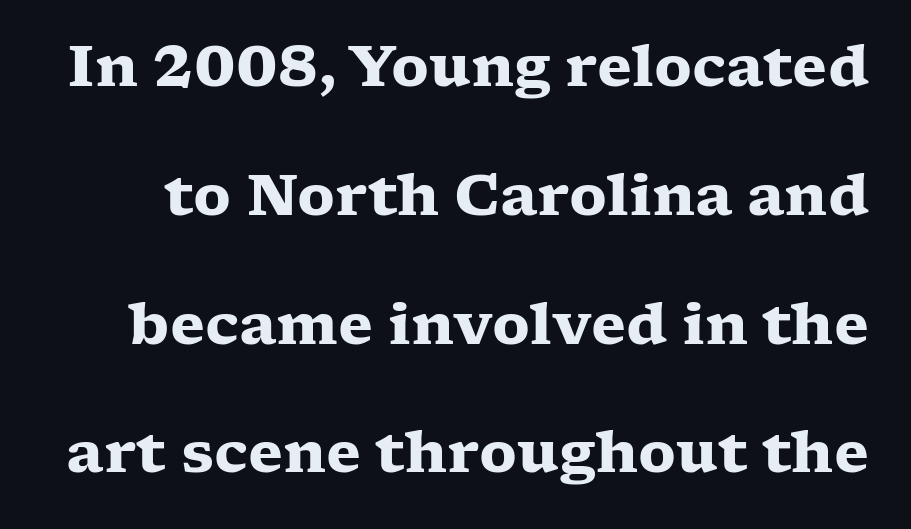
Q: Is the text bold? A: Yes.
Q: Is the text italic (slanted)? A: No, it is upright.
Q: Is the typeface a serif or a sans-serif typeface? A: Serif.
Q: Is the text underlined? A: No.
Q: Is the spacing between letters normal or unusually wide? A: Normal.
Q: Is the spacing between lines tight, normal or loose? A: Loose.
Q: Width (condensed, normal, or wide)? A: Wide.
Q: Stroke contrast? A: Low.
Q: x-height? A: Medium.
Q: Monospaced? A: No.
